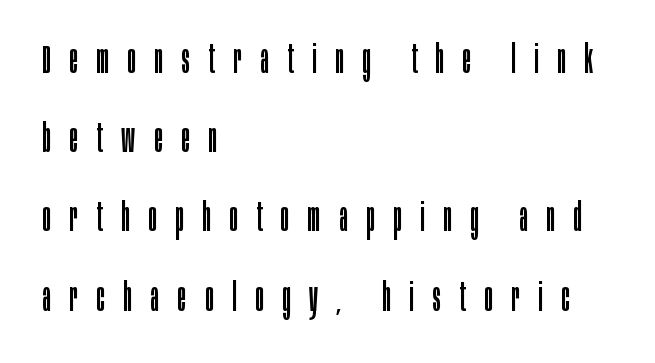
The image shows 39 px regular-weight, condensed sans-serif type, upright; set left-aligned, loose line spacing (2.03x), unusually wide letter spacing (+0.48 em), not underlined; low stroke contrast and a large x-height.
